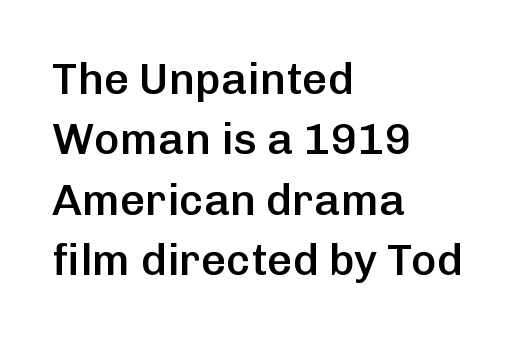
The image shows 44 px semibold sans-serif type, upright; set left-aligned, normal line spacing (1.37x), normal letter spacing, not underlined; low stroke contrast and a medium x-height.
